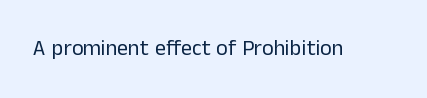
Q: Is the text bold? A: No.
Q: Is the text italic (slanted)? A: No, it is upright.
Q: Is the text underlined? A: No.
Q: Is the spacing between letters normal or unusually wide? A: Normal.
